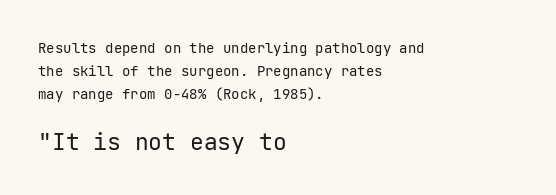
Each line starts at the same left margin while the right side varies. Each stroke keeps to a modest, everyday thickness or less. Quick note: underline off. Reading top to bottom, the characters get bigger at the block break.
